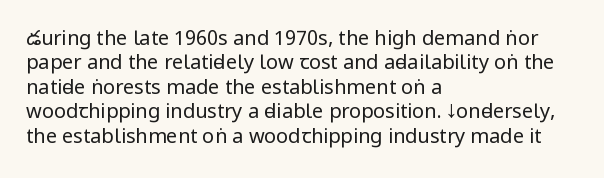
{"italic": "no", "bold": "no", "underline": "no", "align": "left", "line_spacing_ratio": 1.22, "letter_spacing": "normal", "letter_spacing_em": 0.0, "glyph_px": 20}
